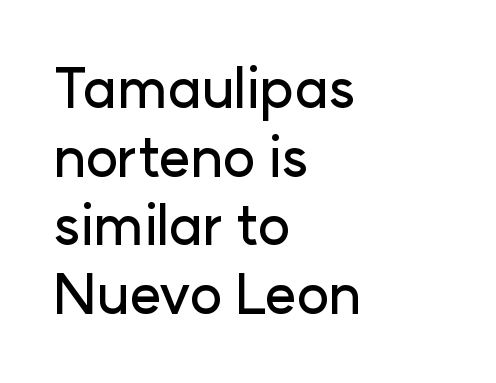
The image shows 55 px sans-serif type, upright; set left-aligned, normal line spacing (1.25x), normal letter spacing, not underlined; low stroke contrast and a medium x-height.
